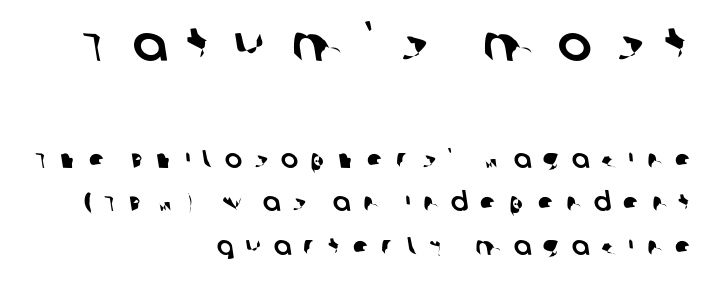
Glyph-to-glyph distance is far greater than everyday printed text. Bare-footed words on every line. Line ends are locked; line starts wander. Here the first block reads like a headline and the second like body copy. Note the varied advance widths — an 'i' is clearly narrower than an 'm'.
